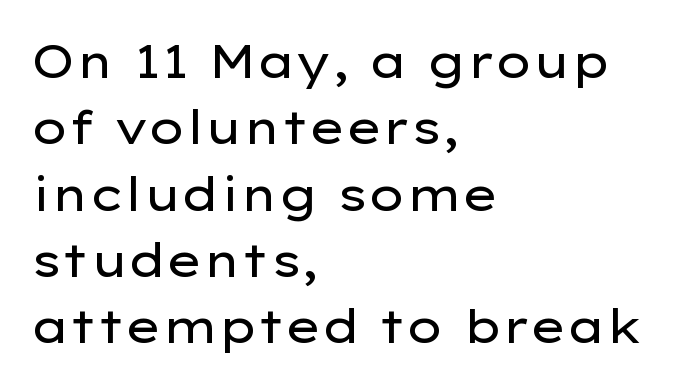
Leading matches the norm, producing a regular column. Stems and bowls with no extra thickness — not bold. The axis of the letterforms is exactly vertical. Just letters on the line, the space beneath them empty. Letterform terminals end flat and unadorned throughout the passage. The gaps between neighbouring characters are ordinary and unremarkable.
